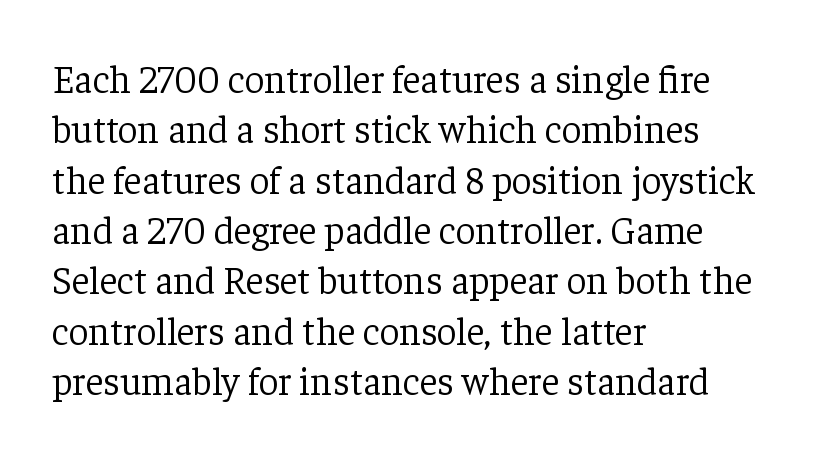
Classification — serif. The letters sit at their default tracking, neither squeezed nor spread. Descenders are the only things crossing below the line. These lines stack with their left ends in a neat column. Whoever set this chose a conventional vertical rhythm. The strokes are not fattened; the text isn't bold.
